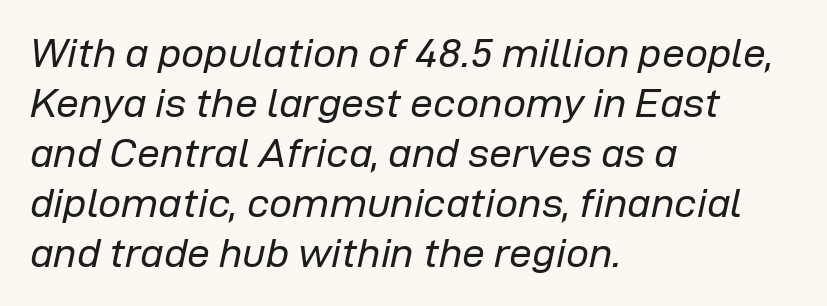
{"italic": "yes", "lean": "right", "slant_degrees": 12, "bold": "no", "weight": "regular", "width": "normal", "stroke_contrast": "low", "x_height": "medium", "monospaced": "no", "underline": "no", "align": "left", "line_spacing_ratio": 1.22, "letter_spacing": "normal", "letter_spacing_em": 0.0, "glyph_px": 41}
